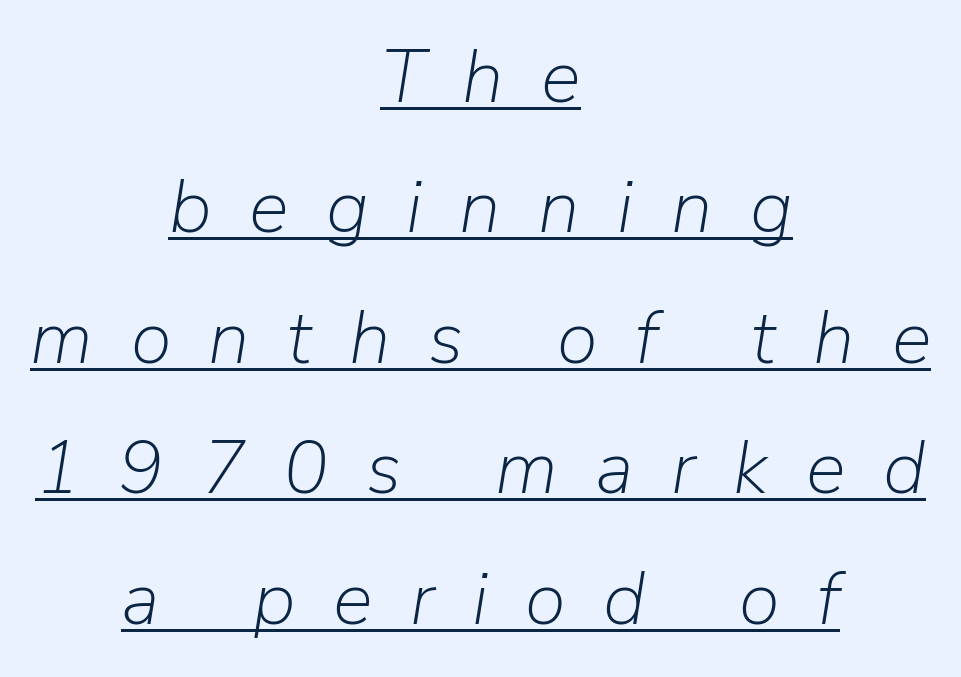
The typesetter chose a symmetrical, centered arrangement here. The type is letterspaced generously, with wide tracking. Rendered with sloped, italic letterforms. Nothing heavy about these letters — not bold at all. Honestly, the underline is the first thing you notice here. Spacing verdict: proportional, widths tailored to each character.
